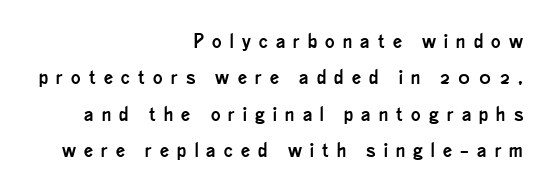
Is the letter spacing exaggerated? Yes — the characters are pushed far apart. The letters stand straight up with perfectly vertical stems. The baseline area is clear. Where is the straight margin? On the right.
